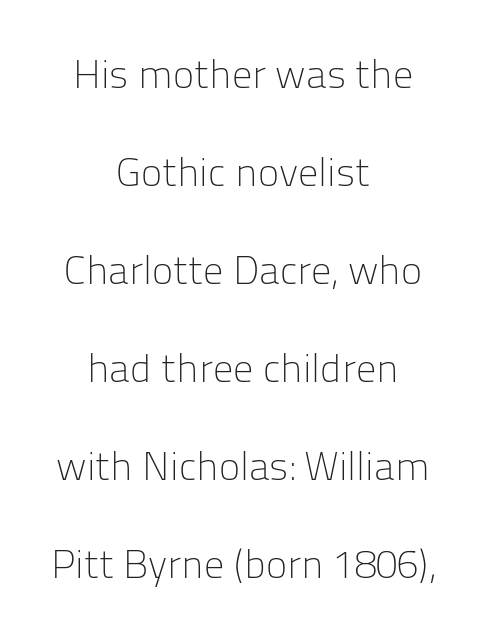
The image shows 40 px light sans-serif type, upright; set centered, loose line spacing (2.45x), normal letter spacing, not underlined; low stroke contrast and a medium x-height.
